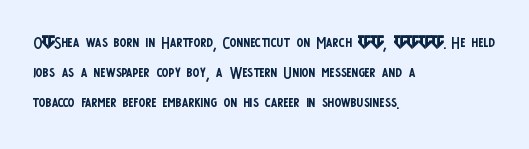
The image shows 21 px text type, upright; set left-aligned, normal line spacing (1.43x), normal letter spacing, not underlined.
